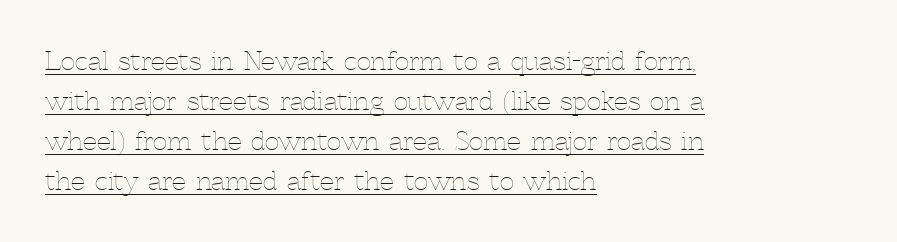
The rendering uses a moderate line-height, typical for paragraphs. What decoration does the sample have? An underline. Leftover space on each line is placed entirely after the last word. Posture: straight, roman, zero tilt. The tracking reads as untouched default to a designer's eye. Weight class: somewhere from thin through regular.
